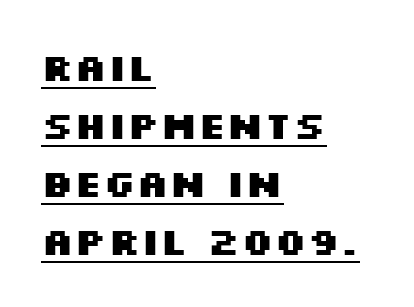
The image shows 38 px heavy, wide sans-serif type, upright; set left-aligned, normal line spacing (1.53x), normal letter spacing, underlined; medium stroke contrast and a large x-height.
